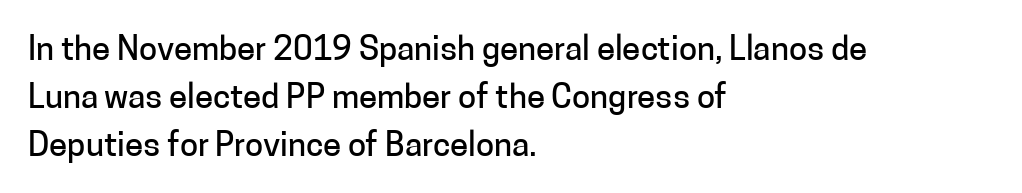
The image shows 33 px sans-serif type, upright; set left-aligned, normal line spacing (1.46x), normal letter spacing, not underlined; low stroke contrast and a medium x-height.
